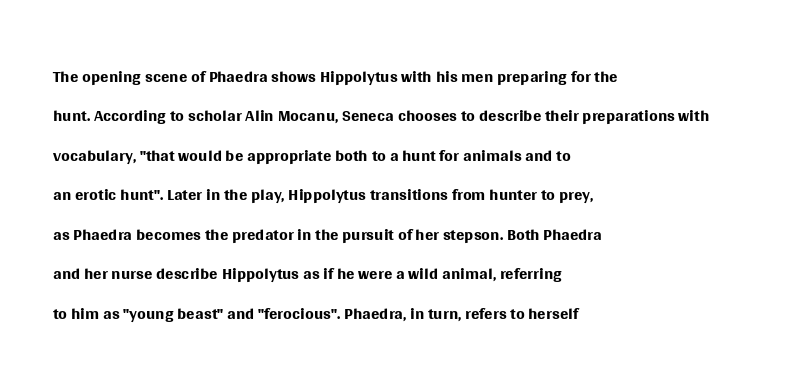
The image shows 25 px text type, upright; set left-aligned, normal line spacing (1.58x), normal letter spacing, not underlined.
